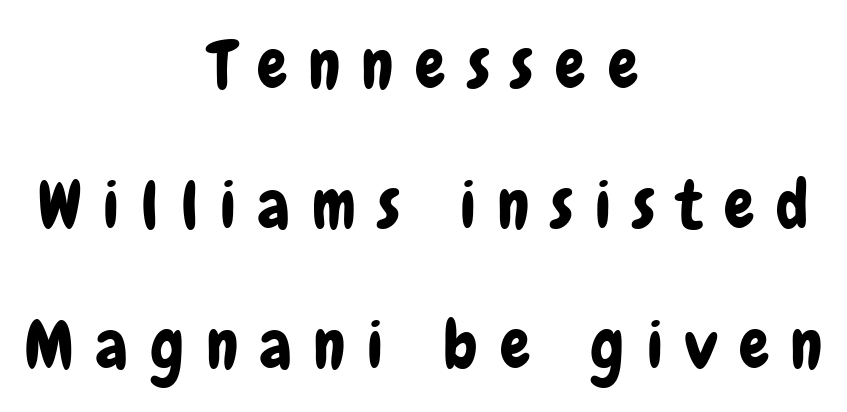
Q: Is the text italic (slanted)? A: No, it is upright.
Q: Is the typeface a serif or a sans-serif typeface? A: Sans-serif.
Q: Is the text underlined? A: No.
Q: How is the paragraph aligned? A: Centered.
Q: Is the spacing between letters normal or unusually wide? A: Unusually wide.
Q: Is the spacing between lines tight, normal or loose? A: Loose.
Q: Width (condensed, normal, or wide)? A: Condensed.
Q: Stroke contrast? A: Low.
Q: x-height? A: Medium.
Q: Monospaced? A: No.
